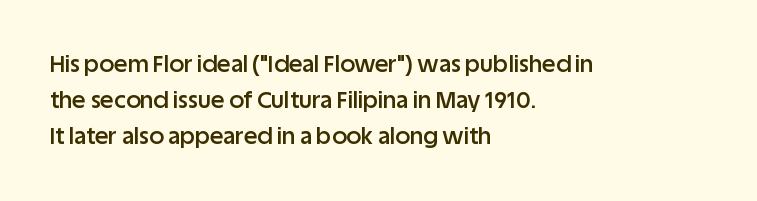
The image shows 23 px text type, upright; set left-aligned, normal line spacing (1.57x), normal letter spacing, not underlined.
